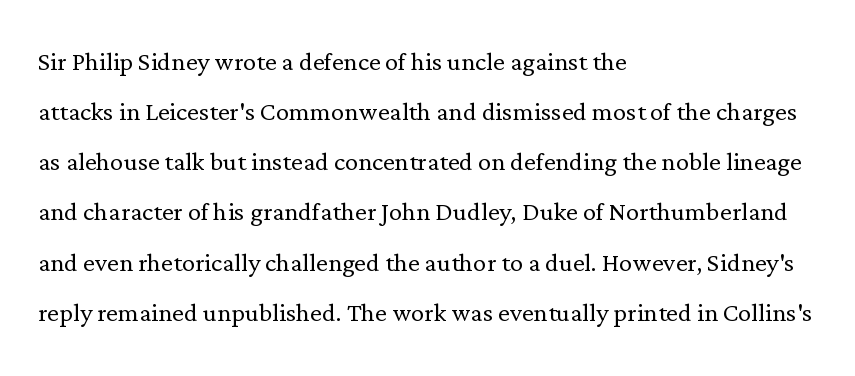
The image shows 33 px light serif type, upright; set left-aligned, normal line spacing (1.52x), normal letter spacing, not underlined; low stroke contrast and a medium x-height.
